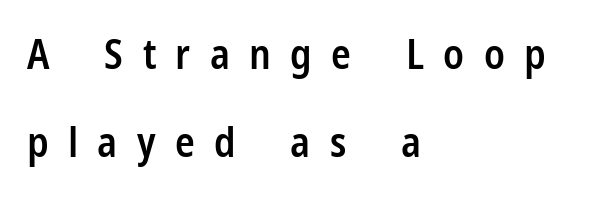
The sample has been set in demibold, a notch under bold. No word sits above an underline. In CSS terms this would be text-align: left. A typesetter would call this proportional, since set widths differ per character. A typesetter would mark this as roman, not italic.
